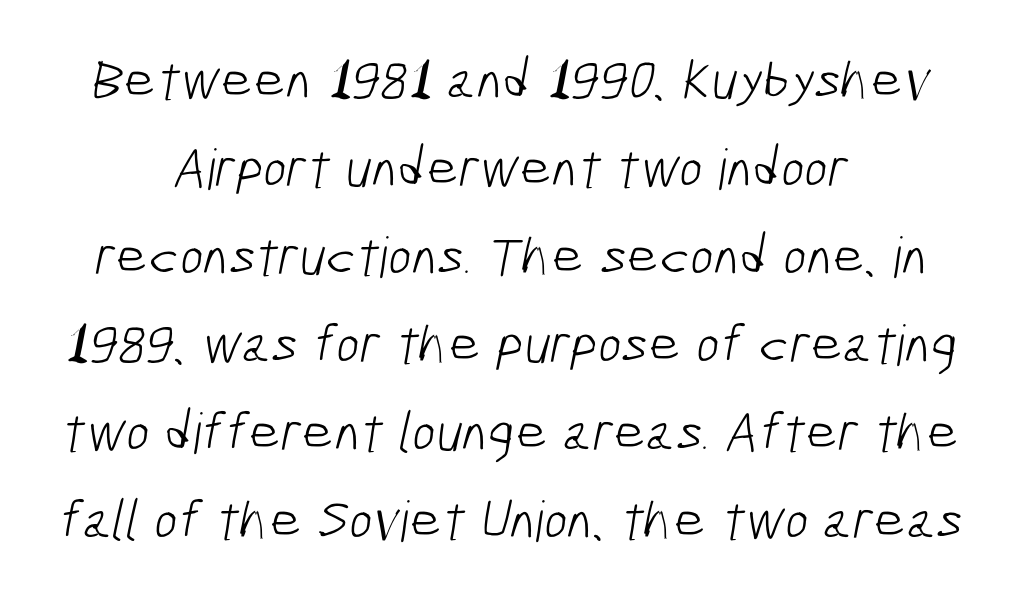
{"serif": "no", "bold": "no", "weight": "light", "width": "condensed", "stroke_contrast": "low", "x_height": "medium", "monospaced": "no", "underline": "no", "align": "center", "line_spacing": "normal", "line_spacing_ratio": 1.57, "letter_spacing": "normal", "letter_spacing_em": 0.0, "glyph_px": 56}
